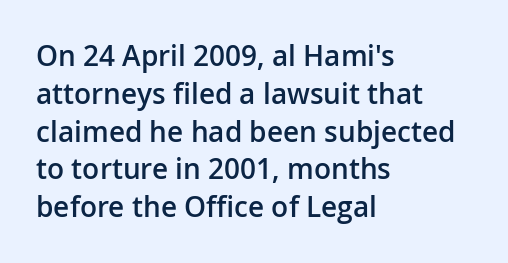
Rows of type keep a routine distance in the vertical direction. You could call the tracking neutral — neither tight nor loose. Leftover space on each line is placed entirely after the last word. Letterform terminals end flat and unadorned throughout the passage.
